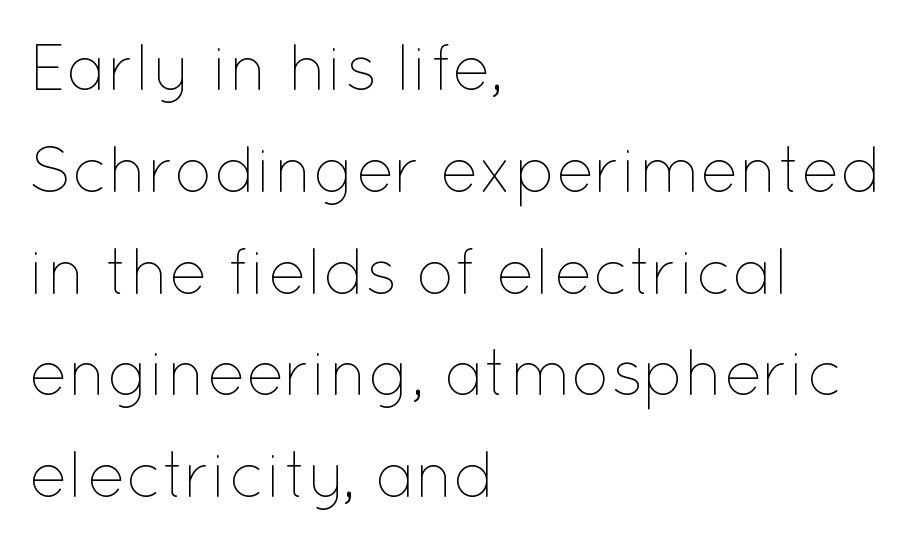
{"italic": "no", "bold": "no", "weight": "thin", "width": "normal", "stroke_contrast": "low", "x_height": "medium", "monospaced": "no", "underline": "no", "align": "left", "line_spacing": "normal", "line_spacing_ratio": 1.59, "letter_spacing": "normal", "letter_spacing_em": 0.0, "glyph_px": 64}
